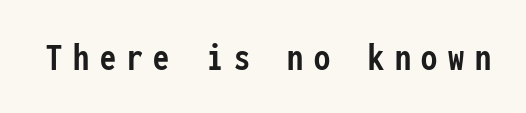
Tracking value appears strongly positive — letters spread wide. Looks like terminal output: every glyph gets an equal slot. On the weight axis this lands at bold, roughly 700. Notice how the stems are strictly vertical — no italics here. The gap between lines stays unmarked.
